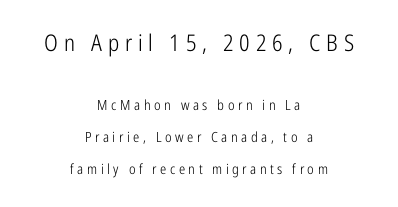
Teacher's note: observe the equal gaps on both sides — that is centered alignment. A student would notice the top passage is typeset larger than what follows. Bold? No — there's no thickening of the strokes. The baseline area is clear. Honestly, the letter spacing is so wide it's the main thing you notice.
